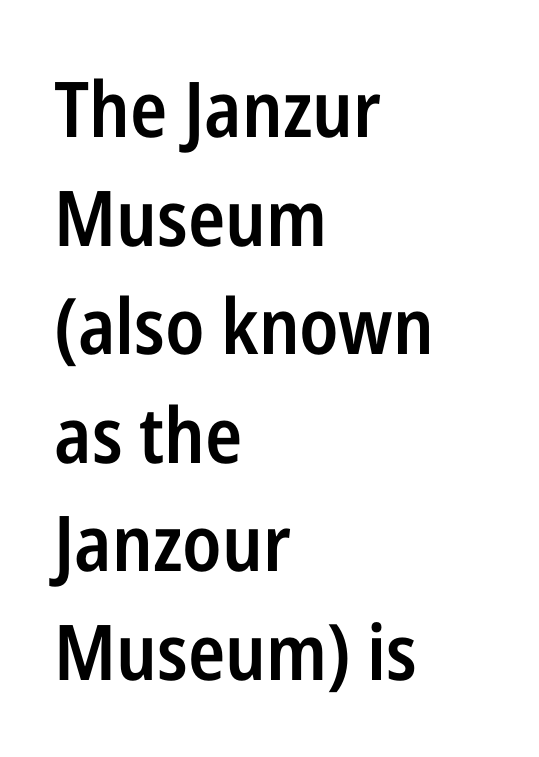
Q: Is the text bold? A: Semi-bold.
Q: Is the text italic (slanted)? A: No, it is upright.
Q: Is the typeface a serif or a sans-serif typeface? A: Sans-serif.
Q: Is the text underlined? A: No.
Q: How is the paragraph aligned? A: Left-aligned.
Q: Is the spacing between letters normal or unusually wide? A: Normal.
Q: Is the spacing between lines tight, normal or loose? A: Normal.
Q: Width (condensed, normal, or wide)? A: Condensed.
Q: Stroke contrast? A: Low.
Q: x-height? A: Medium.
Q: Monospaced? A: No.
